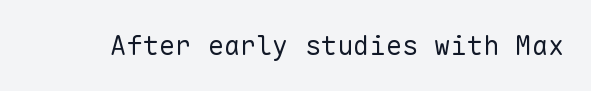
Has an underline been added? It has not. The type is set solid horizontally, with unmodified tracking. The characters are drawn with everyday or finer stroke widths. Every character sits straight up, as roman type does.
